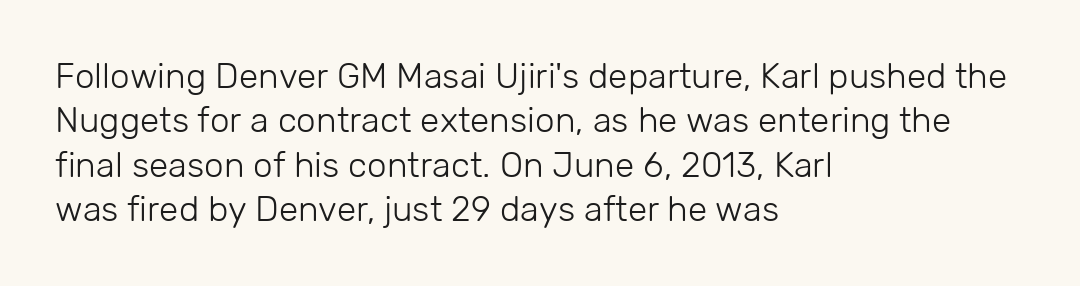
{"serif": "no", "italic": "no", "bold": "no", "weight": "light", "width": "normal", "stroke_contrast": "low", "x_height": "medium", "monospaced": "no", "underline": "no", "align": "left", "line_spacing": "normal", "line_spacing_ratio": 1.27, "letter_spacing": "normal", "letter_spacing_em": 0.0, "glyph_px": 35}
